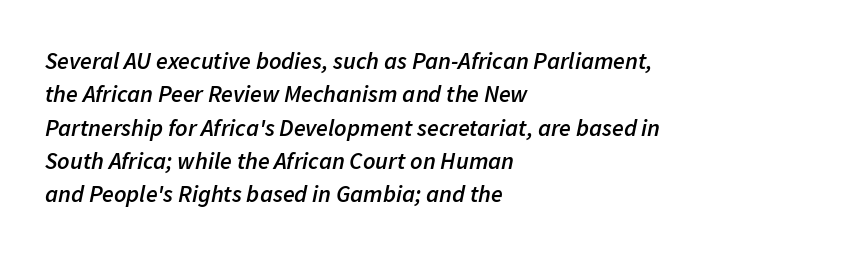
{"italic": "yes", "lean": "right", "slant_degrees": 11, "bold": "semi", "underline": "no", "align": "left", "line_spacing": "normal", "line_spacing_ratio": 1.39, "letter_spacing": "normal", "letter_spacing_em": 0.0, "glyph_px": 24}
